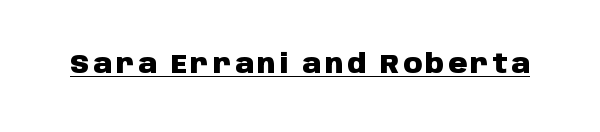
The image shows 26 px bold type, upright; set underlined.
